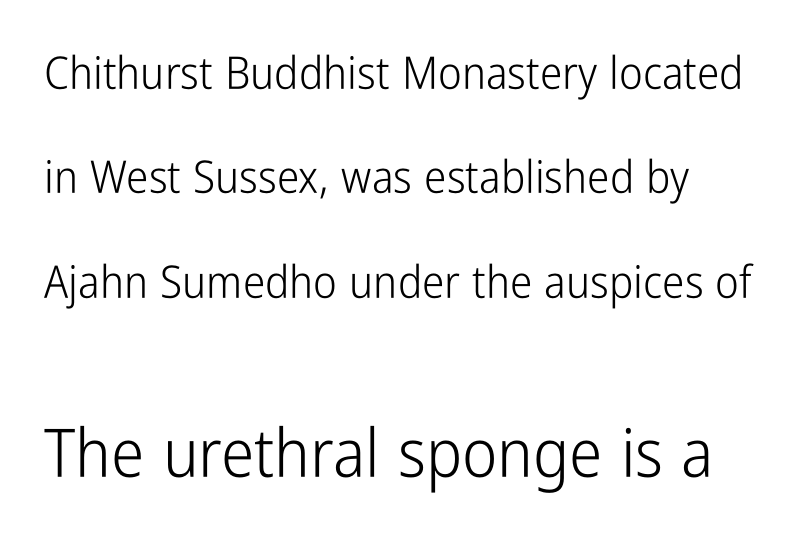
{"serif": "no", "italic": "no", "bold": "no", "weight": "light", "width": "condensed", "stroke_contrast": "low", "x_height": "medium", "monospaced": "no", "underline": "no", "line_spacing": "loose", "line_spacing_ratio": 2.32, "letter_spacing": "normal", "letter_spacing_em": 0.0, "larger_block": "second", "size_ratio": 1.49, "glyph_px": 67}
